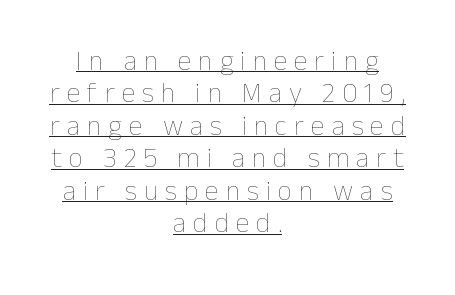
{"italic": "no", "bold": "no", "weight": "thin", "width": "normal", "stroke_contrast": "low", "x_height": "medium", "monospaced": "no", "underline": "yes", "align": "center", "line_spacing_ratio": 1.16, "letter_spacing": "wide", "letter_spacing_em": 0.25, "glyph_px": 28}
